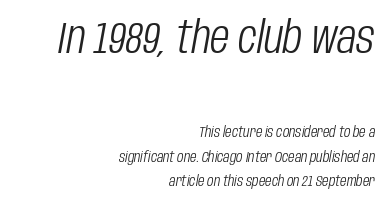
The image shows 45 px light, condensed type, italic (leaning right); set right-aligned, normal line spacing (1.61x), normal letter spacing, not underlined; the first (top) block is 3.0x larger; low stroke contrast and a large x-height.
